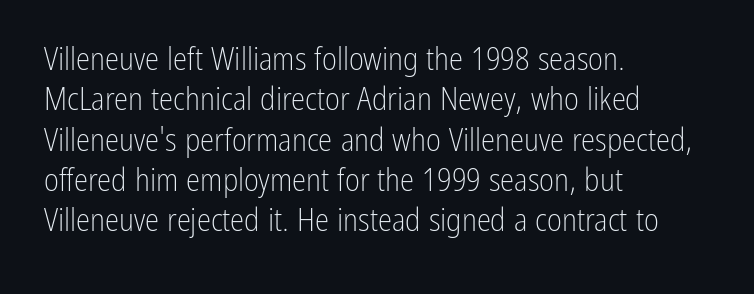
Q: Is the text bold? A: No.
Q: Is the text italic (slanted)? A: No, it is upright.
Q: Is the typeface a serif or a sans-serif typeface? A: Sans-serif.
Q: Is the text underlined? A: No.
Q: How is the paragraph aligned? A: Left-aligned.
Q: Is the spacing between letters normal or unusually wide? A: Normal.
Q: Is the spacing between lines tight, normal or loose? A: Normal.
Q: Width (condensed, normal, or wide)? A: Condensed.
Q: Stroke contrast? A: Low.
Q: x-height? A: Medium.
Q: Monospaced? A: No.
